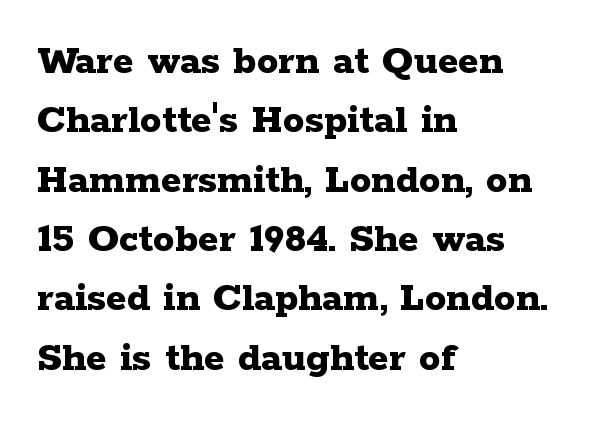
{"serif": "yes", "italic": "no", "bold": "yes", "weight": "bold", "width": "wide", "stroke_contrast": "low", "x_height": "medium", "monospaced": "no", "underline": "no", "align": "left", "line_spacing": "normal", "line_spacing_ratio": 1.38, "letter_spacing": "normal", "letter_spacing_em": 0.0, "glyph_px": 43}
